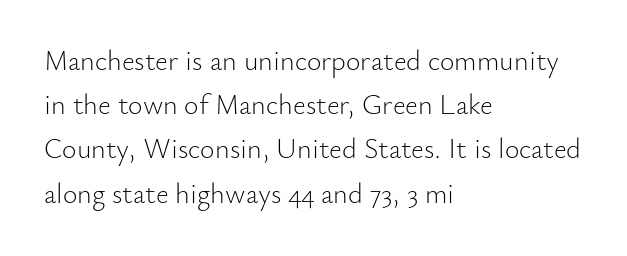
The image shows 28 px light sans-serif type, upright; set left-aligned, normal line spacing (1.58x), normal letter spacing, not underlined; low stroke contrast and a small x-height.
